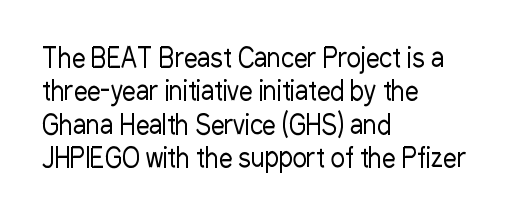
{"italic": "no", "bold": "no", "underline": "no", "align": "left", "line_spacing_ratio": 1.24, "letter_spacing": "normal", "letter_spacing_em": 0.0, "glyph_px": 27}
